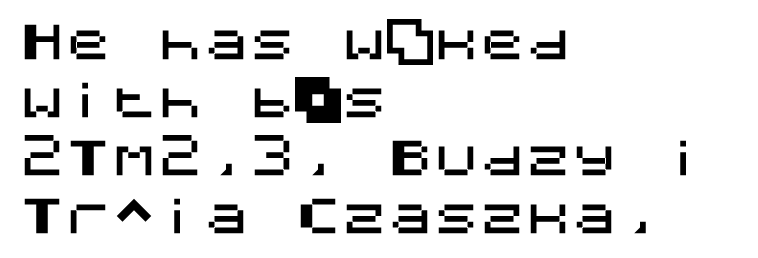
Q: Is the text italic (slanted)? A: No, it is upright.
Q: Is the typeface a serif or a sans-serif typeface? A: Sans-serif.
Q: Is the text underlined? A: No.
Q: How is the paragraph aligned? A: Left-aligned.
Q: Is the spacing between letters normal or unusually wide? A: Normal.
Q: Is the spacing between lines tight, normal or loose? A: Normal.
Q: Width (condensed, normal, or wide)? A: Normal.
Q: Stroke contrast? A: Medium.
Q: x-height? A: Large.
